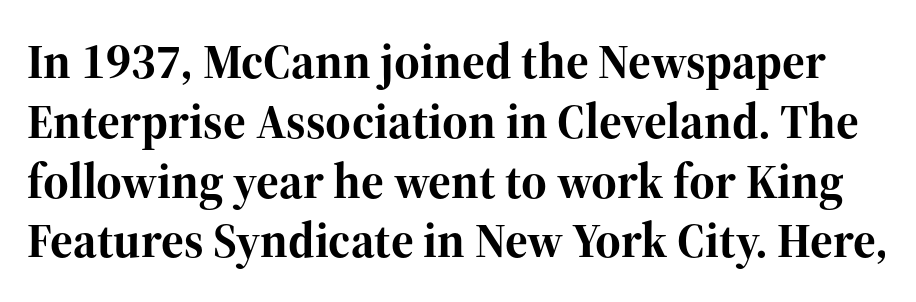
The characters display serif detailing at their extremities. This rendering features lettering with no underline. Weight check: bold — yes, fully. Rendered with straight, roman letterforms.
